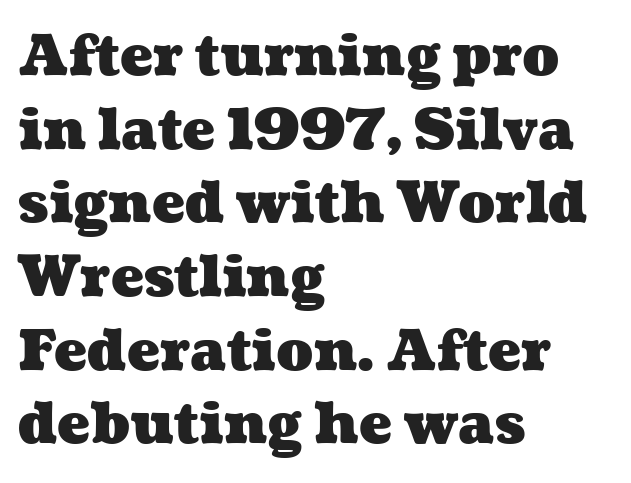
Compared with typical paragraphs, the rows here are spaced about the same. Line starts are locked; line ends wander. The horizontal fit of the characters is conventional and even. The strokes are fattened all the way to bold.
